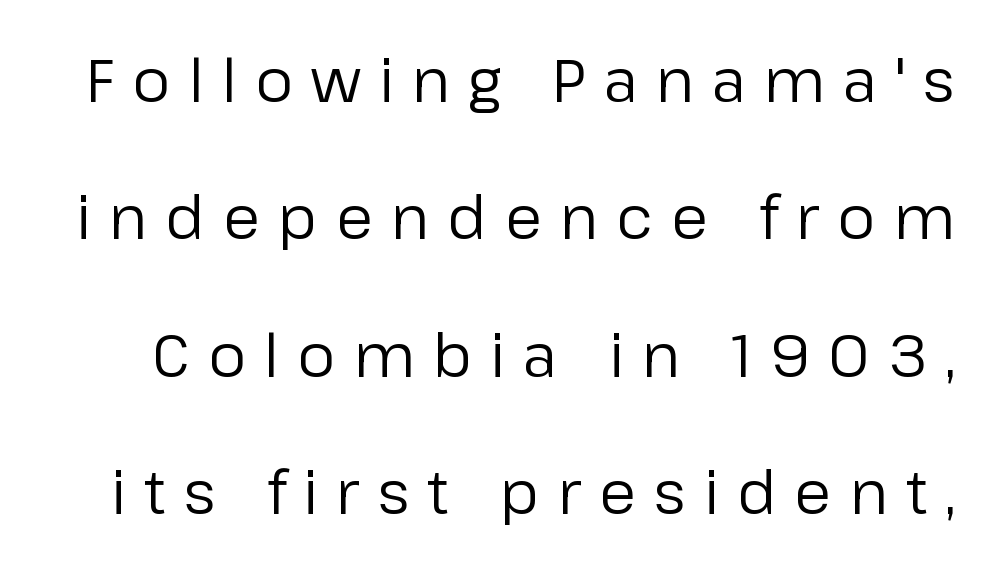
Is this a heavy cut? Hardly; it is regular or lighter. Interline gaps are noticeably wide in this sample. Nope, not italic — everything's standing straight. The rendering uses natural spacing where letterforms have individual widths. Type without underlining. Does extra space separate the letters? Yes, quite a lot of it.
